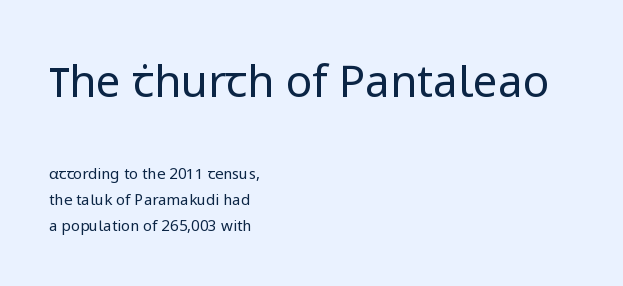
Q: Is the text bold? A: No.
Q: Is the text italic (slanted)? A: No, it is upright.
Q: Is the typeface a serif or a sans-serif typeface? A: Sans-serif.
Q: Is the text underlined? A: No.
Q: How is the paragraph aligned? A: Left-aligned.
Q: Is the spacing between letters normal or unusually wide? A: Normal.
Q: Which block of text is set in a larger size, the first (top) or the second (bottom)? A: The first (top) one.
Q: Width (condensed, normal, or wide)? A: Normal.
Q: Stroke contrast? A: Low.
Q: x-height? A: Medium.
Q: Monospaced? A: No.
